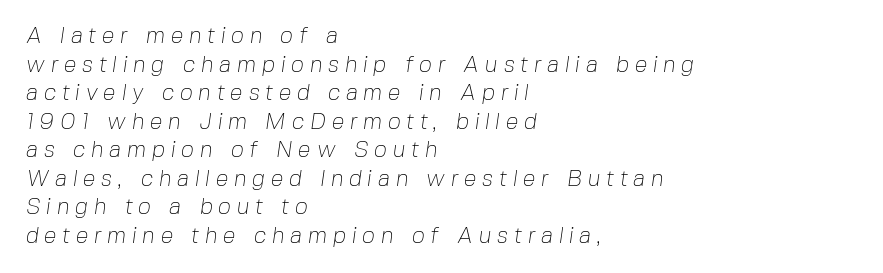
Q: Is the text bold? A: No.
Q: Is the text underlined? A: No.
Q: How is the paragraph aligned? A: Left-aligned.
Q: Is the spacing between letters normal or unusually wide? A: Unusually wide.
